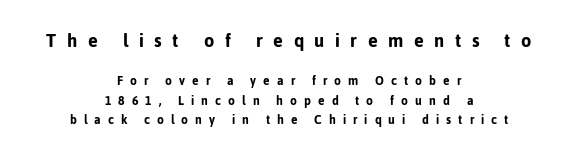
Bigger letters appear in the top chunk; the bottom chunk is reduced. Teacher's note: observe the equal gaps on both sides — that is centered alignment. You can tell it's not italic because the verticals are truly vertical. Look at the tracking — it's clearly loosened, letters drifting apart. Descender tails drop into unmarked territory. How would I describe the line gaps? Plain and ordinary.
